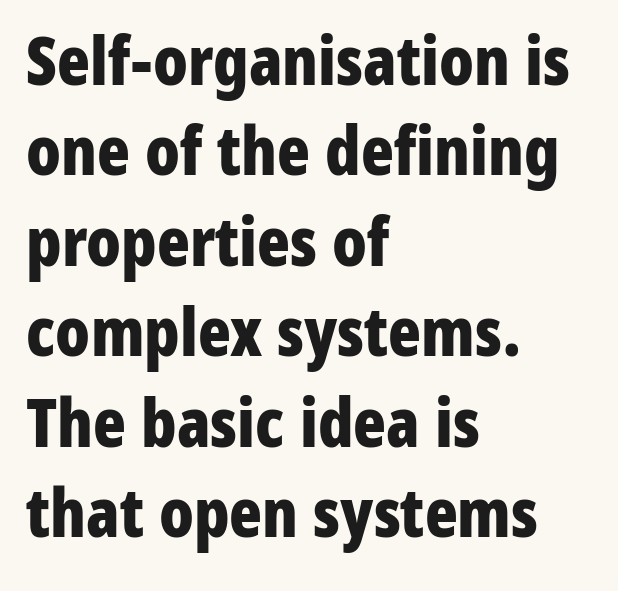
Nope, no serifs anywhere on these letters. Descender tails drop into unmarked territory. Default kerning and tracking; the words read as compact shapes. Caption: bold face, heavy strokes.
